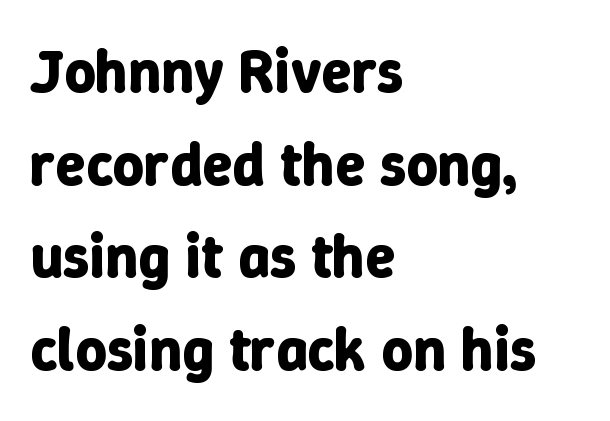
The image shows 61 px bold type, upright; set left-aligned, normal line spacing (1.52x), normal letter spacing, not underlined; low stroke contrast and a medium x-height.
